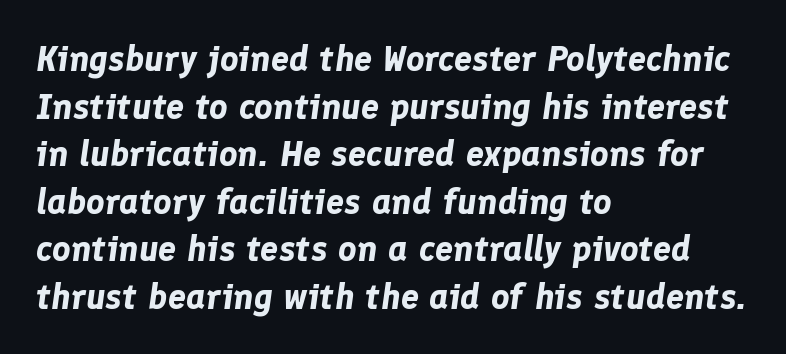
Q: Is the text bold? A: Yes.
Q: Is the text italic (slanted)? A: Yes, it leans right by about 8 degrees.
Q: Is the text underlined? A: No.
Q: How is the paragraph aligned? A: Left-aligned.
Q: Is the spacing between letters normal or unusually wide? A: Normal.
Q: Is the spacing between lines tight, normal or loose? A: Normal.
Q: Width (condensed, normal, or wide)? A: Normal.
Q: Stroke contrast? A: Low.
Q: x-height? A: Medium.
Q: Monospaced? A: No.
